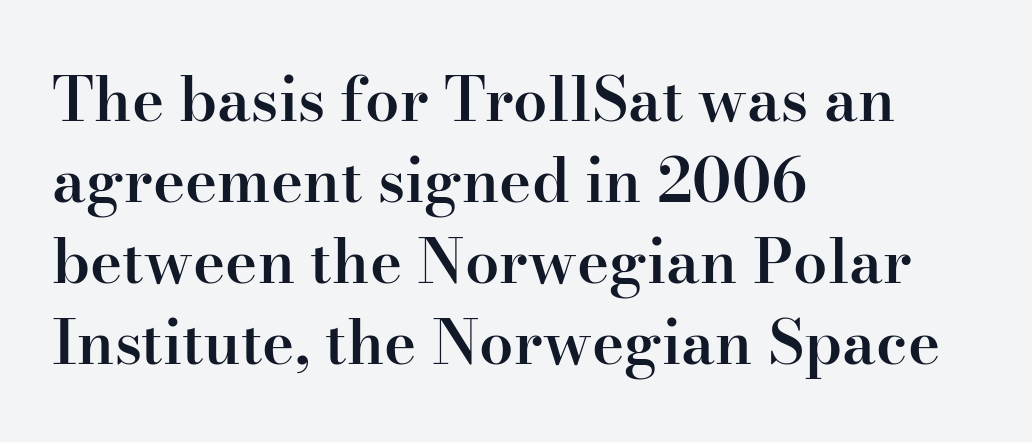
{"serif": "yes", "italic": "no", "bold": "semi", "weight": "semibold", "width": "normal", "stroke_contrast": "high", "x_height": "small", "monospaced": "no", "underline": "no", "align": "left", "line_spacing": "normal", "line_spacing_ratio": 1.33, "letter_spacing": "normal", "letter_spacing_em": 0.0, "glyph_px": 61}
